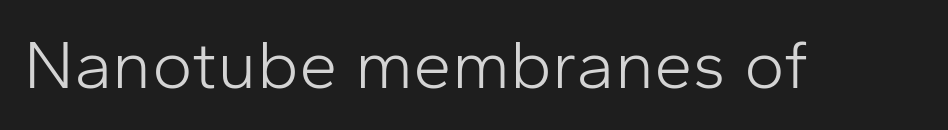
Q: Is the text bold? A: No.
Q: Is the text italic (slanted)? A: No, it is upright.
Q: Is the typeface a serif or a sans-serif typeface? A: Sans-serif.
Q: Is the text underlined? A: No.
Q: Is the spacing between letters normal or unusually wide? A: Normal.
Q: Width (condensed, normal, or wide)? A: Normal.
Q: Stroke contrast? A: Low.
Q: x-height? A: Medium.
Q: Monospaced? A: No.
